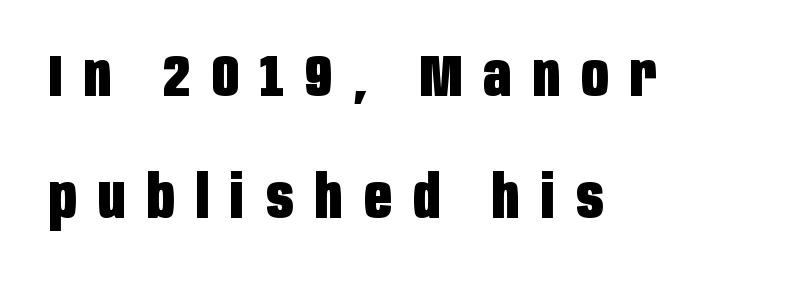
Each letter's strokes conclude bluntly, with no projecting serifs. The foot of each line stays bare and open. Posture: vertical. Quick note: interline space is abundant. A dark, heavy texture on the line: the type is bold.
